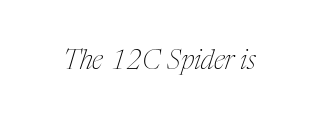
Underlining? Definitely not there. The glyphs look as if they've been sheared to an angle. Think standard paragraph weight, or any step lighter than that. The gaps between neighbouring characters are ordinary and unremarkable.
